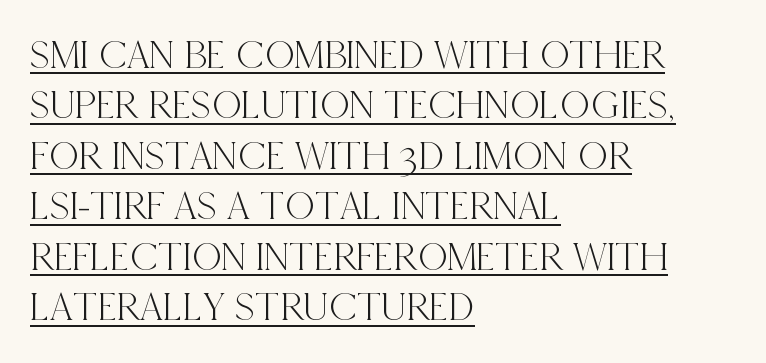
{"serif": "yes", "italic": "no", "width": "condensed", "x_height": "large", "monospaced": "no", "underline": "yes", "align": "left", "line_spacing_ratio": 1.23, "letter_spacing": "normal", "letter_spacing_em": 0.0, "glyph_px": 41}
